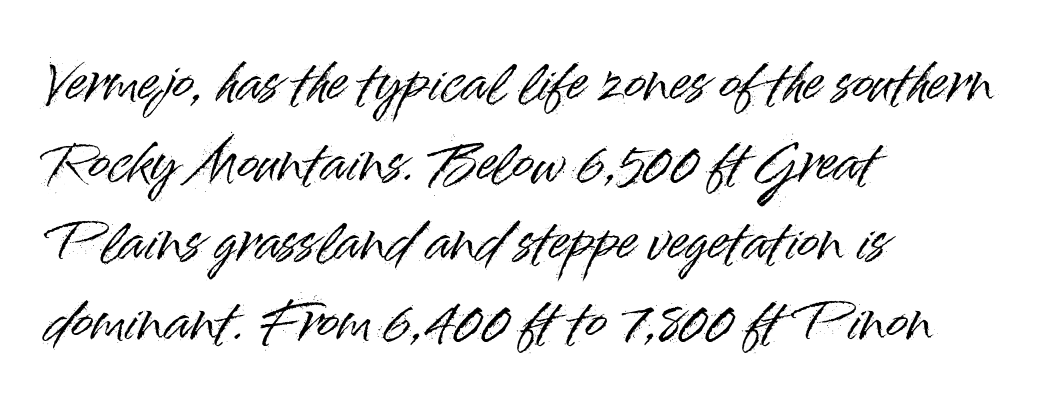
The image shows 51 px sans-serif type; set left-aligned, normal line spacing (1.56x), normal letter spacing, not underlined; high stroke contrast and a small x-height.
